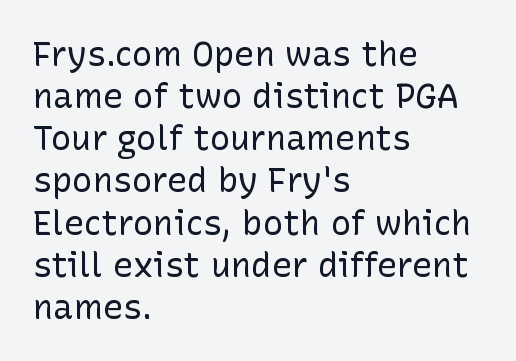
In CSS terms this would be text-align: left. Spacing between characters is what you'd get straight out of the box. These glyphs show unthickened strokes, regular width or finer. This is roman type, the default non-slanted kind.
